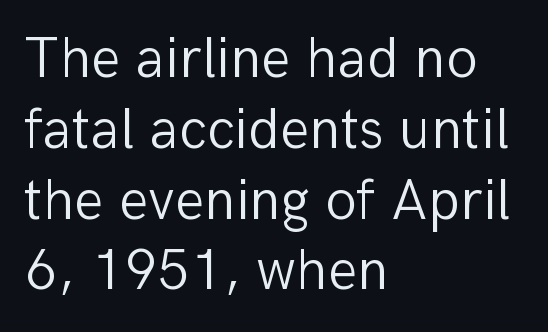
Q: Is the text bold? A: No.
Q: Is the text italic (slanted)? A: No, it is upright.
Q: Is the typeface a serif or a sans-serif typeface? A: Sans-serif.
Q: Is the text underlined? A: No.
Q: How is the paragraph aligned? A: Left-aligned.
Q: Is the spacing between letters normal or unusually wide? A: Normal.
Q: Width (condensed, normal, or wide)? A: Normal.
Q: Stroke contrast? A: Low.
Q: x-height? A: Medium.
Q: Monospaced? A: No.
